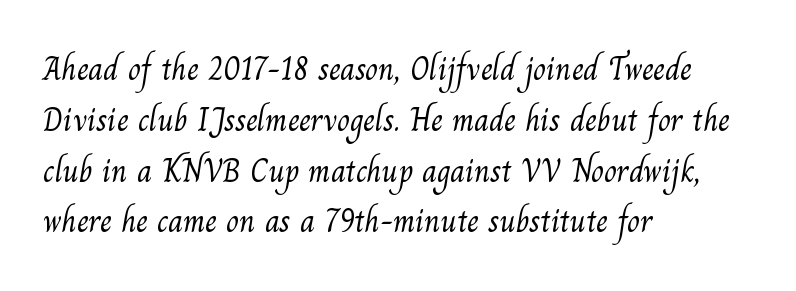
Q: Is the text bold? A: No.
Q: Is the typeface a serif or a sans-serif typeface? A: Serif.
Q: Is the text underlined? A: No.
Q: How is the paragraph aligned? A: Left-aligned.
Q: Is the spacing between letters normal or unusually wide? A: Normal.
Q: Is the spacing between lines tight, normal or loose? A: Normal.
Q: Width (condensed, normal, or wide)? A: Normal.
Q: Stroke contrast? A: Medium.
Q: x-height? A: Small.
Q: Monospaced? A: No.
